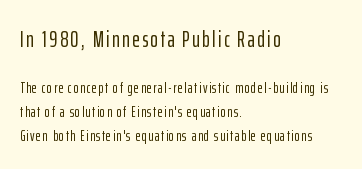
Quick note: interline space is typical. Which chunk is bigger? The first one — the top block dwarfs the bottom. Type without underlining. Line beginnings align vertically; line endings do not. Style check: upright.
